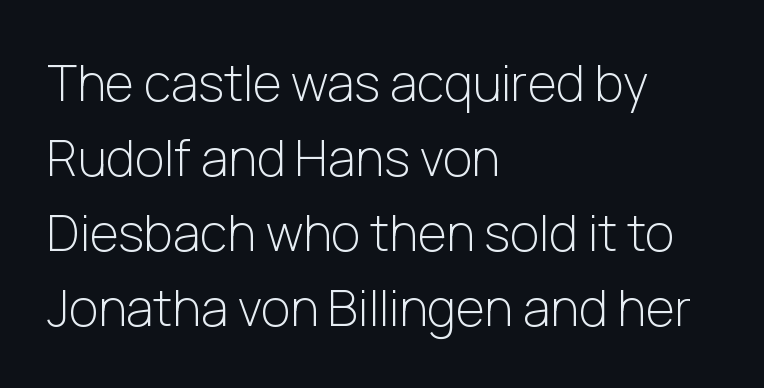
The image shows 50 px light sans-serif type, upright; set left-aligned, normal line spacing (1.5x), normal letter spacing, not underlined; low stroke contrast and a medium x-height.
